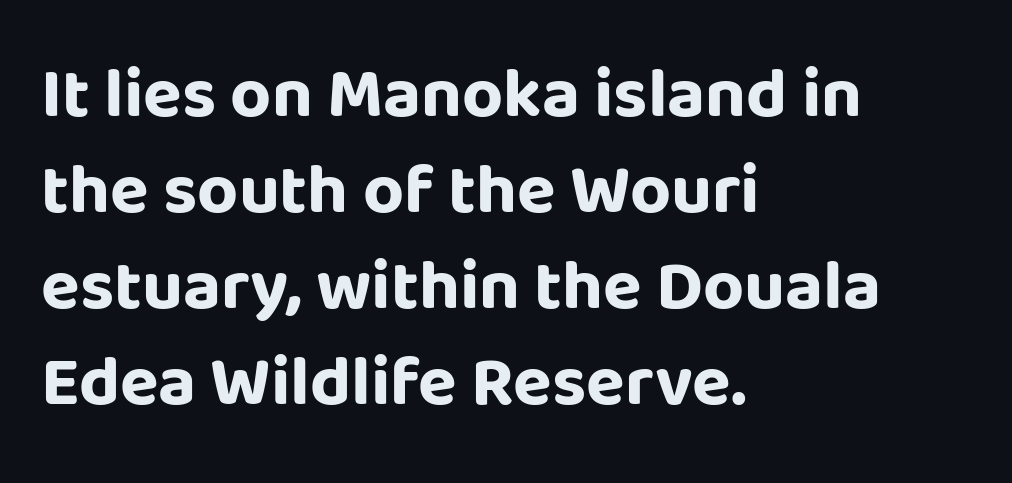
The image shows 71 px bold sans-serif type, upright; set left-aligned, normal line spacing (1.35x), normal letter spacing, not underlined; low stroke contrast and a large x-height.
